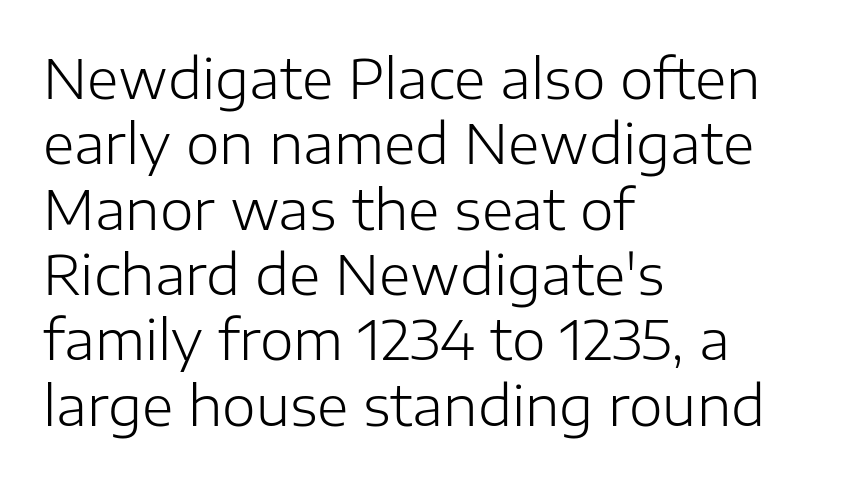
Q: Is the text bold? A: No.
Q: Is the text italic (slanted)? A: No, it is upright.
Q: Is the typeface a serif or a sans-serif typeface? A: Sans-serif.
Q: Is the text underlined? A: No.
Q: How is the paragraph aligned? A: Left-aligned.
Q: Is the spacing between letters normal or unusually wide? A: Normal.
Q: Width (condensed, normal, or wide)? A: Normal.
Q: Stroke contrast? A: Low.
Q: x-height? A: Medium.
Q: Monospaced? A: No.
